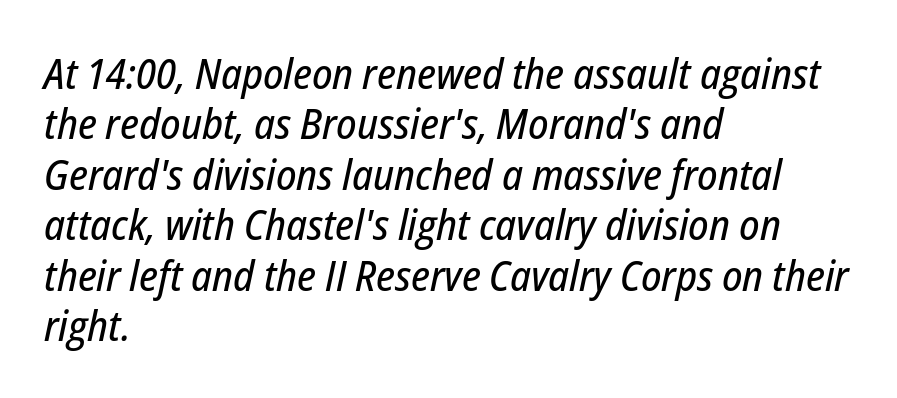
Clear beneath every line of the passage. Nothing unusual about the tracking: characters are spaced as the font intends. These lines are rendered in a variable-pitch font. This sample is left-justified, so line endings fall wherever the words run out. The font's italic variant was chosen for this text.
